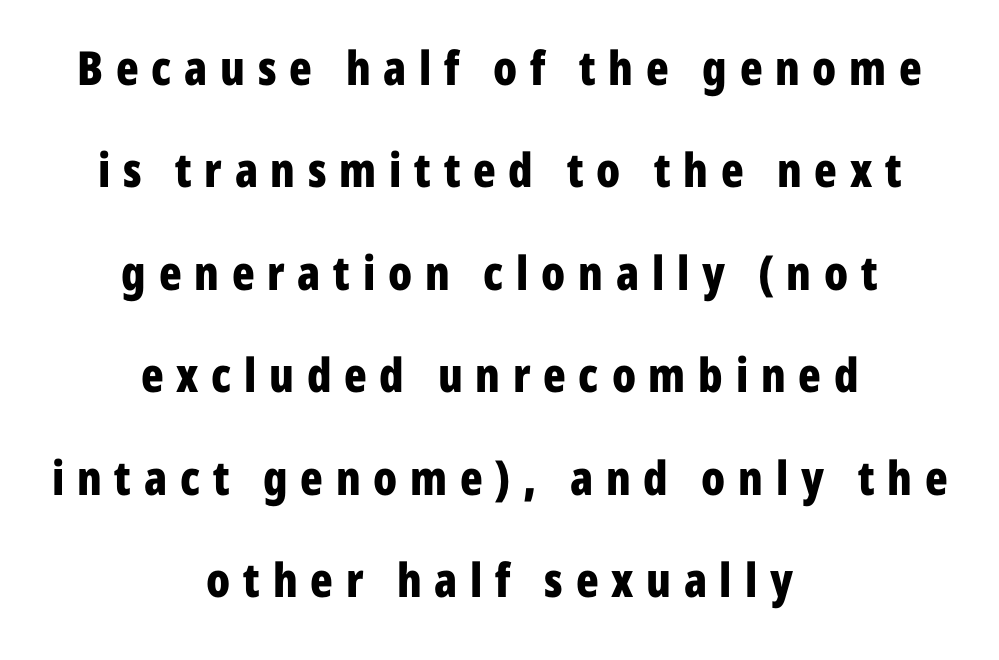
{"serif": "no", "italic": "no", "bold": "yes", "weight": "bold", "width": "condensed", "stroke_contrast": "low", "x_height": "medium", "monospaced": "no", "underline": "no", "align": "center", "line_spacing": "loose", "line_spacing_ratio": 2.18, "letter_spacing": "wide", "letter_spacing_em": 0.27, "glyph_px": 47}
